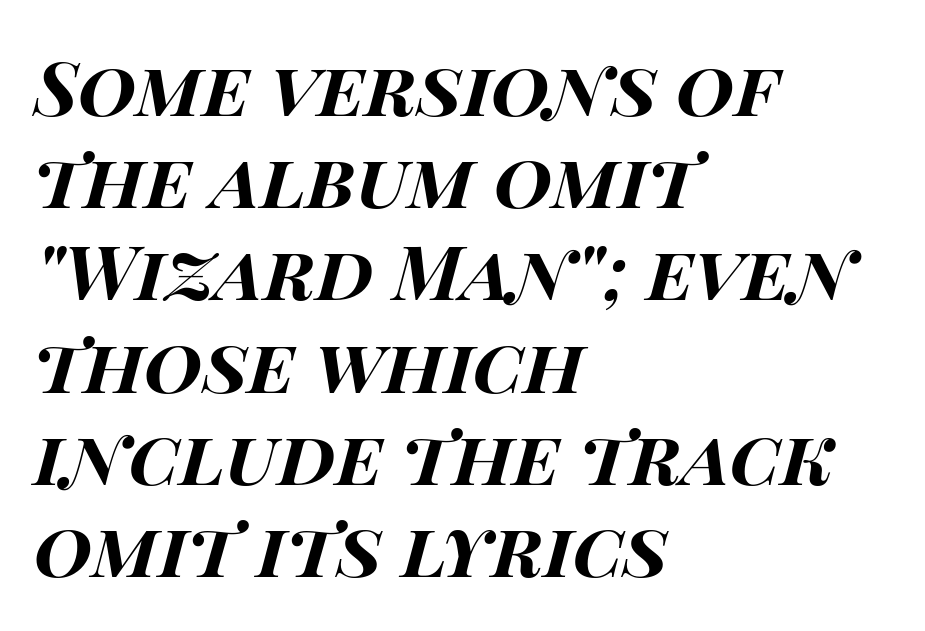
Would a proofreader flag this as italicized? Yes. Type without underlining. Horizontal alignment here is leftward, the default for most running prose. You'd pick this weight for a headline — it's a proper bold. Think of a printed novel: that variable character pitch is what you see here.
